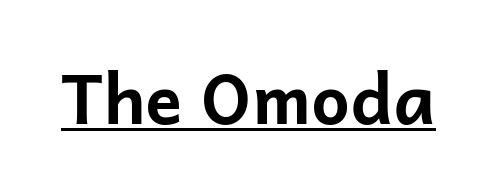
Weight: bold. Every word sits above its own underline. Italic: no, the glyphs are upright roman. The letters advance in unequal steps, a hallmark of proportional type. Is this a sans? Yes — the strokes have no serifs. The line texture is even and compact thanks to regular tracking.
